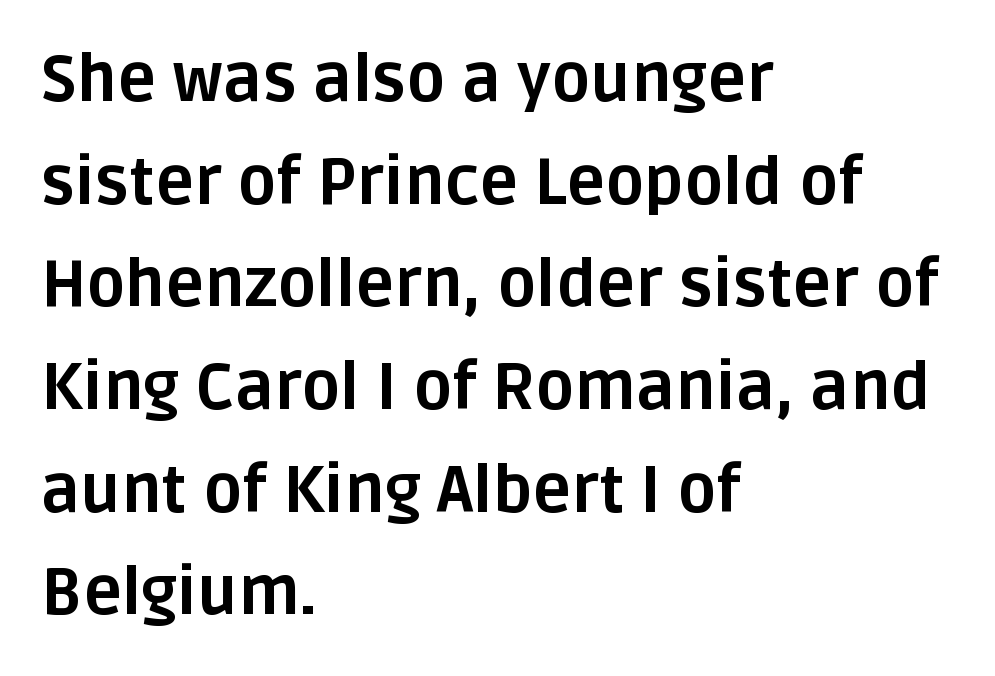
Character widths vary here, with narrow letters taking less room than wide ones. Line spacing here is normal. Bold? Absolutely — the strokes are thick and heavy. Short and long lines alike share a common starting point at left. Nothing sits at the stroke ends, so this counts as sans-serif.
